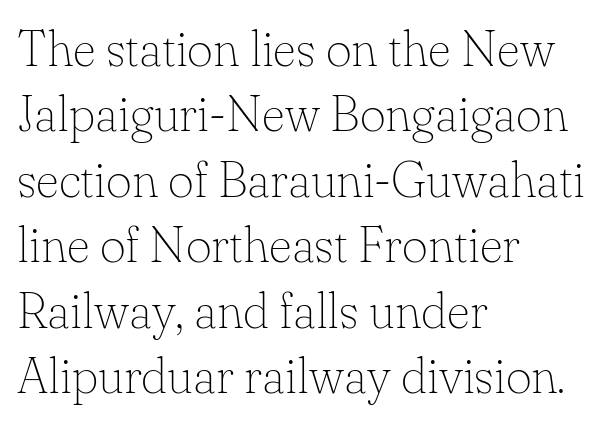
Line spacing here is normal. Unbolded letterforms with no extra heft. The rendering shows small feet on the letterforms — a serif design. Rule under the text: the space is simply empty. Style check: upright.
